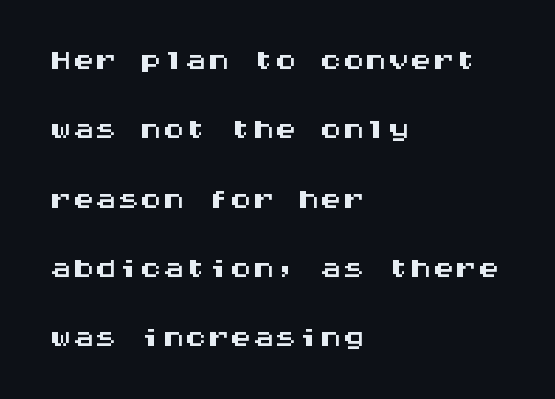
{"serif": "no", "italic": "no", "width": "wide", "stroke_contrast": "medium", "x_height": "large", "monospaced": "yes", "underline": "no", "align": "left", "line_spacing": "normal", "line_spacing_ratio": 1.54, "letter_spacing": "normal", "letter_spacing_em": 0.0, "glyph_px": 45}
